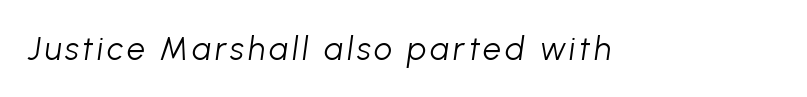
The image shows 32 px light type, italic (leaning right); set not underlined; low stroke contrast and a medium x-height.
